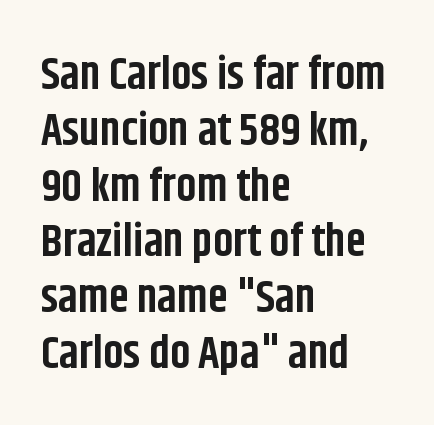
The image shows 45 px bold, condensed sans-serif type, upright; set left-aligned, line spacing 1.24x, normal letter spacing, not underlined; low stroke contrast and a large x-height.
